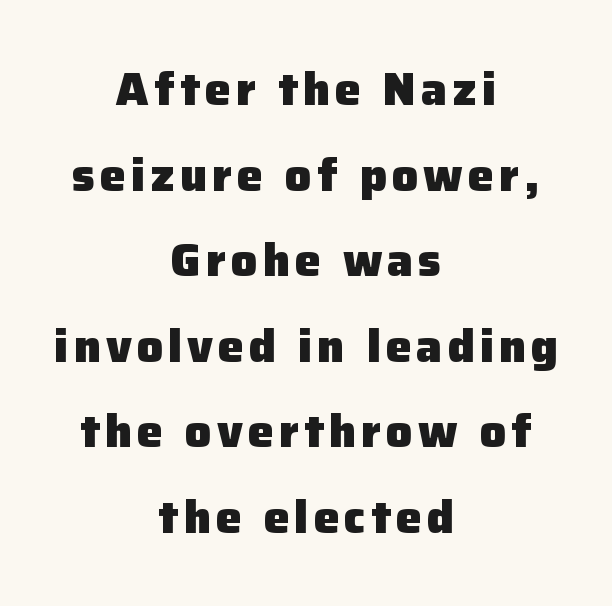
Strong, thick strokes mark this as bold type. What kind of face is this? One without serifs — a sans. Neither beginnings nor endings align; midpoints do. The typography opts for an upright posture over an oblique one. Any mark beneath the type? The region is blank. Do the characters align in a grid? No, the font is proportional.
